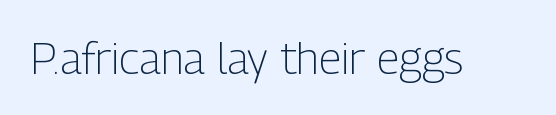
{"serif": "no", "italic": "no", "bold": "no", "weight": "light", "width": "condensed", "stroke_contrast": "low", "x_height": "medium", "monospaced": "no", "underline": "no", "letter_spacing": "normal", "letter_spacing_em": 0.0, "glyph_px": 44}
